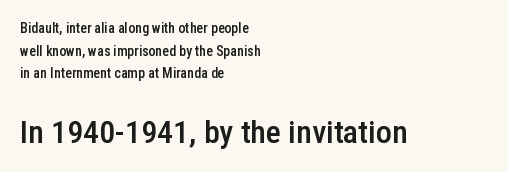
These lines were composed using upright roman letters. Caption: upper text group reduced, lower text group enlarged. A clean baseline with only descenders dipping below it. Each glyph is drawn with semibold strokes, heavier than normal yet not fully bold. Left-aligned paragraph, ragged on the right.
